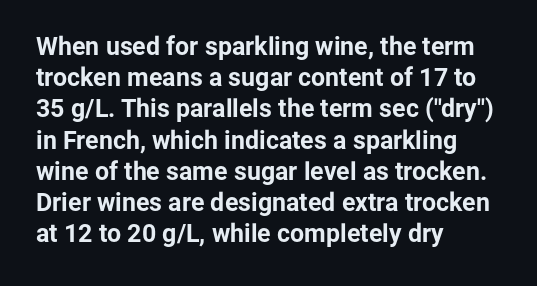
The image shows 25 px bold type, upright; set left-aligned, normal line spacing (1.25x), normal letter spacing, not underlined.
